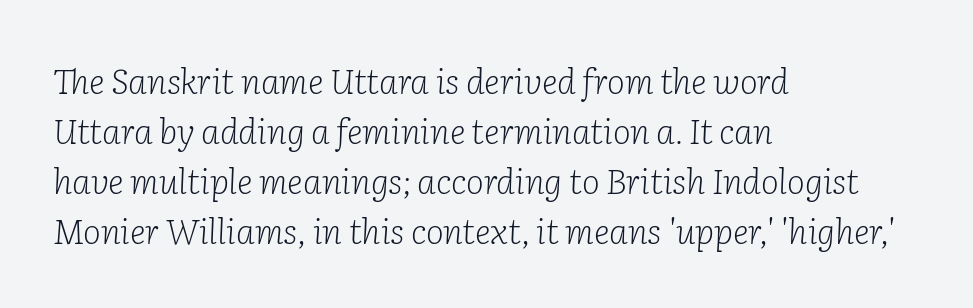
Notice how the passage keeps a crisp vertical edge on the left only. Rendered with sloped, italic letterforms. Think of a printed novel: that variable character pitch is what you see here. Does the leading feel generous? No, just average.
